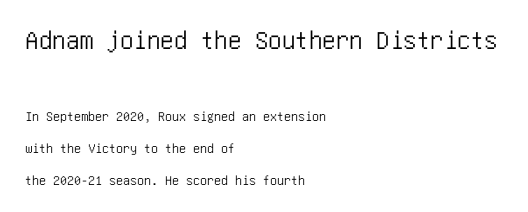
Q: Is the text italic (slanted)? A: No, it is upright.
Q: Is the text underlined? A: No.
Q: How is the paragraph aligned? A: Left-aligned.
Q: Is the spacing between letters normal or unusually wide? A: Normal.
Q: Is the spacing between lines tight, normal or loose? A: Loose.
Q: Which block of text is set in a larger size, the first (top) or the second (bottom)? A: The first (top) one.
